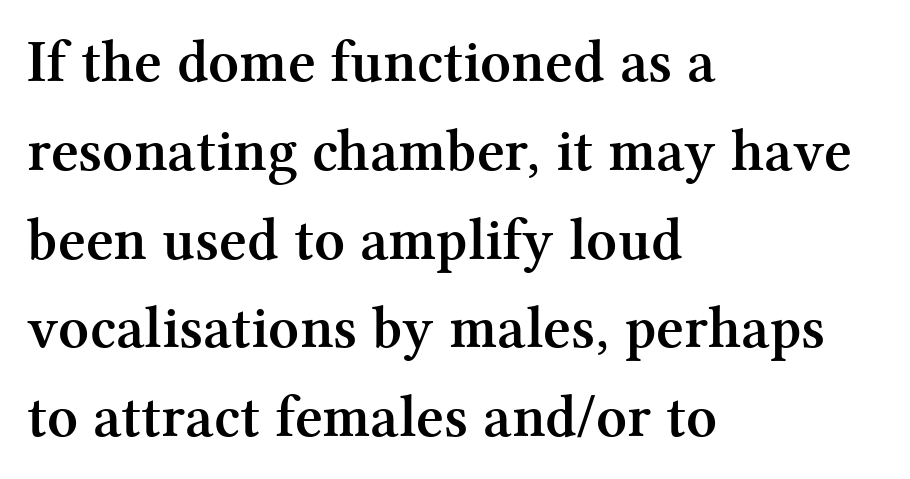
Unmarked baselines from the first word to the last. Note the varied advance widths — an 'i' is clearly narrower than an 'm'. This block has exactly the height ordinary leading produces. The font family rendered here belongs to the serif group. The font's upright variant was chosen for this text. These lines stack with their left ends in a neat column.
